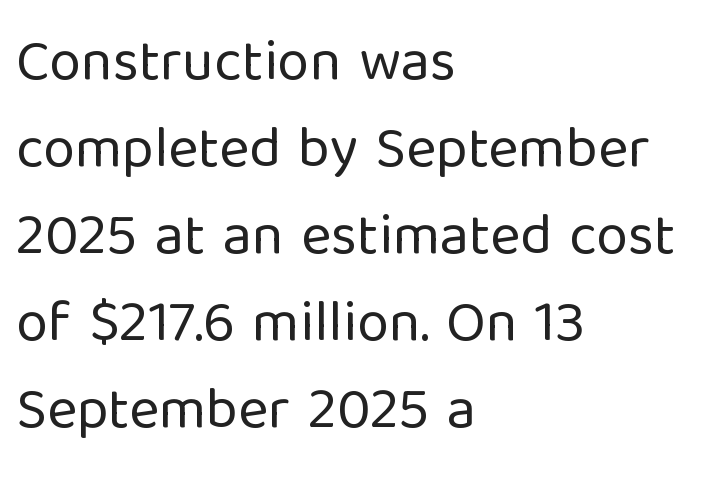
The letters advance in unequal steps, a hallmark of proportional type. The font's upright variant was chosen for this text. One glance says typical: line gaps are just what's usual. Nothing sits at the stroke ends, so this counts as sans-serif. The compositor pushed each line to the left boundary.
